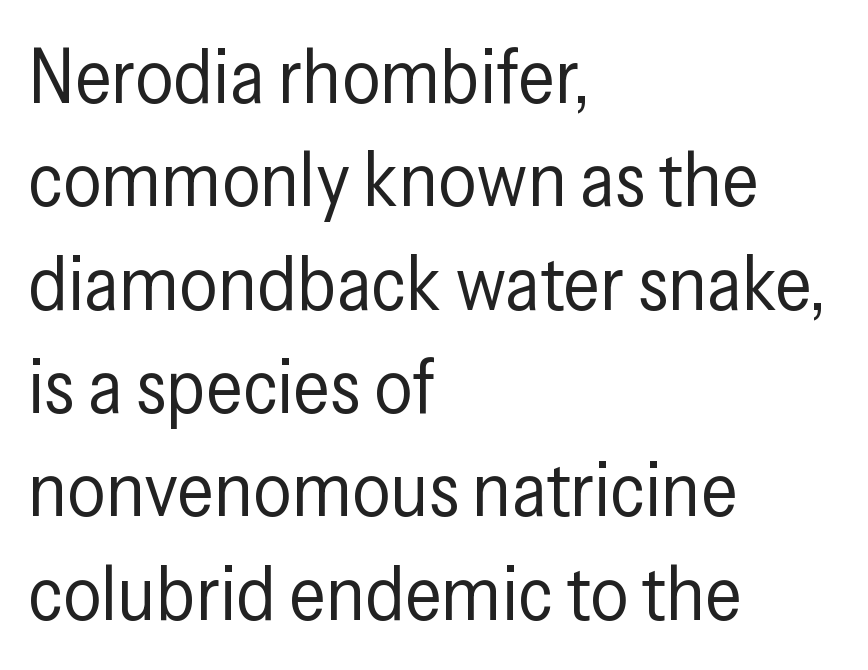
{"serif": "no", "italic": "no", "bold": "no", "weight": "regular", "width": "condensed", "stroke_contrast": "low", "x_height": "medium", "monospaced": "no", "underline": "no", "align": "left", "line_spacing": "normal", "line_spacing_ratio": 1.36, "letter_spacing": "normal", "letter_spacing_em": 0.0, "glyph_px": 76}
